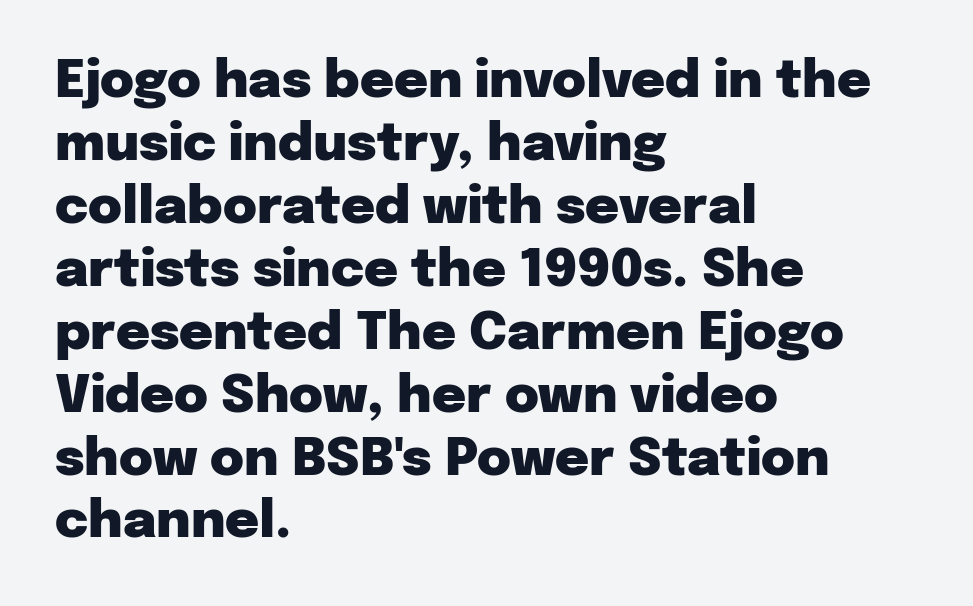
{"serif": "no", "italic": "no", "bold": "yes", "weight": "heavy", "width": "normal", "stroke_contrast": "low", "x_height": "medium", "monospaced": "no", "underline": "no", "align": "left", "line_spacing_ratio": 1.21, "letter_spacing": "normal", "letter_spacing_em": 0.0, "glyph_px": 52}
